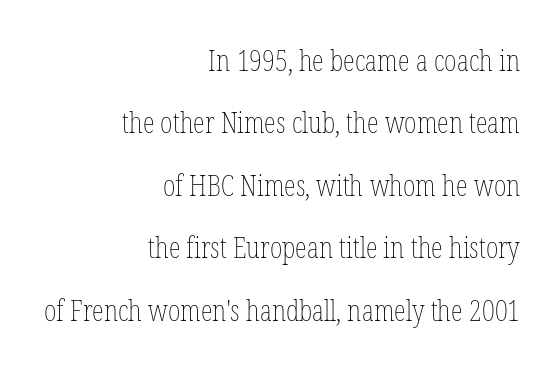
The image shows 30 px thin, condensed type, upright; set right-aligned, loose line spacing (2.08x), normal letter spacing, not underlined; low stroke contrast and a medium x-height.
